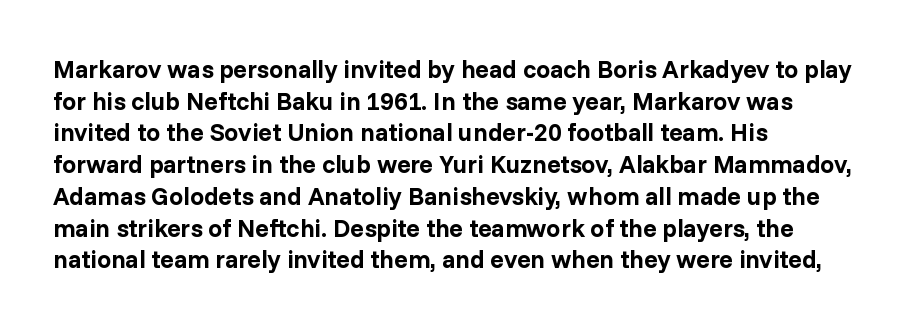
Short and long lines alike share a common starting point at left. The vertical gap from one line to the next is medium. Does the lettering tilt? It doesn't — this is upright. Underline: absent. The tracking reads as untouched default to a designer's eye. Chunky letters — that's bold for sure.
